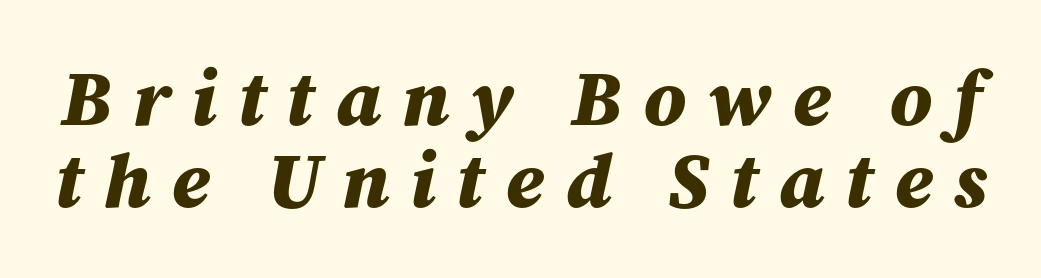
Q: Is the text bold? A: Yes.
Q: Is the text italic (slanted)? A: Yes, it leans right by about 12 degrees.
Q: Is the text underlined? A: No.
Q: Is the spacing between letters normal or unusually wide? A: Unusually wide.
Q: Is the spacing between lines tight, normal or loose? A: Tight.
Q: Width (condensed, normal, or wide)? A: Normal.
Q: Stroke contrast? A: Medium.
Q: x-height? A: Medium.
Q: Monospaced? A: No.
